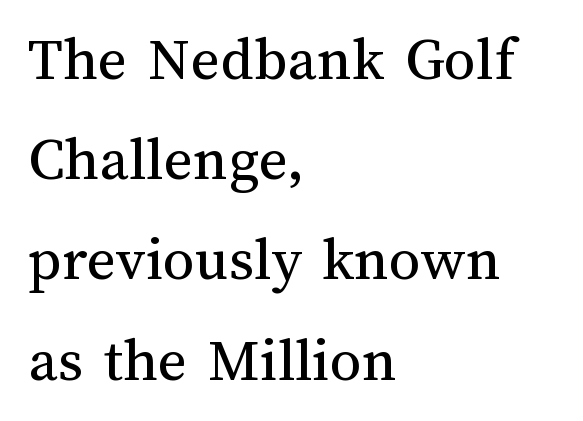
The image shows 63 px regular-weight type, upright; set left-aligned, normal line spacing (1.59x), normal letter spacing, not underlined; medium stroke contrast and a medium x-height.
